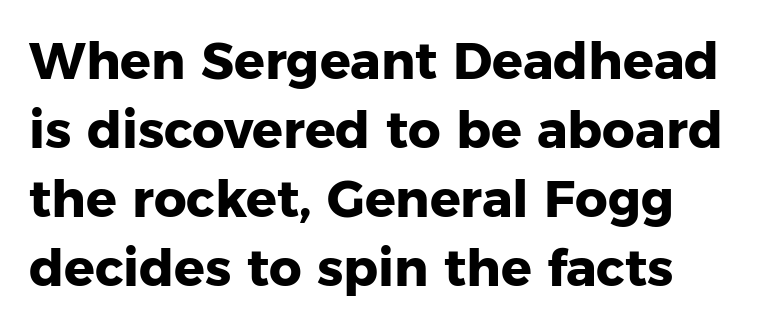
The image shows 51 px heavy sans-serif type, upright; set normal line spacing (1.35x), normal letter spacing, not underlined; low stroke contrast and a medium x-height.
